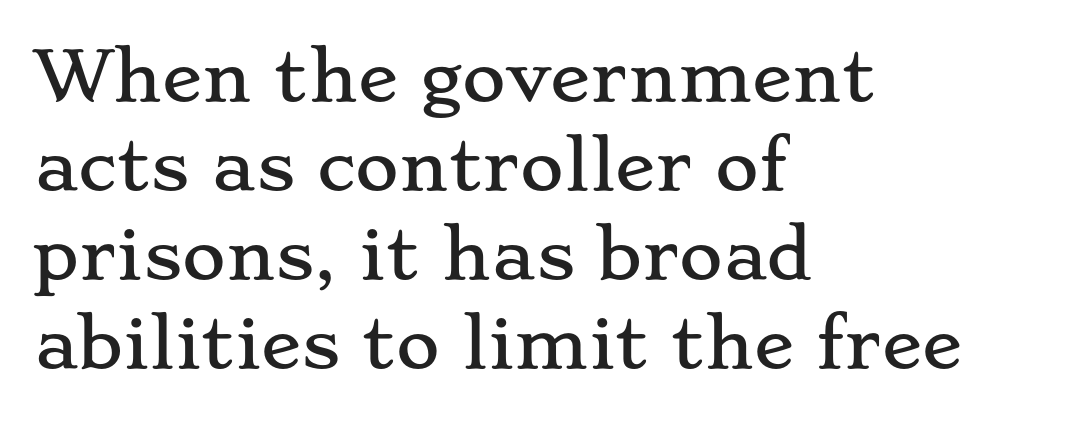
Q: Is the text italic (slanted)? A: No, it is upright.
Q: Is the typeface a serif or a sans-serif typeface? A: Serif.
Q: Is the text underlined? A: No.
Q: How is the paragraph aligned? A: Left-aligned.
Q: Is the spacing between letters normal or unusually wide? A: Normal.
Q: Is the spacing between lines tight, normal or loose? A: Normal.
Q: Width (condensed, normal, or wide)? A: Wide.
Q: Stroke contrast? A: Low.
Q: x-height? A: Small.
Q: Monospaced? A: No.
